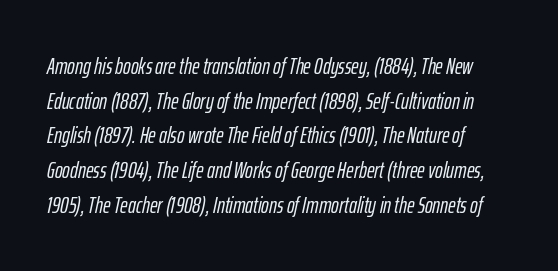
{"italic": "yes", "lean": "right", "slant_degrees": 12, "underline": "no", "line_spacing": "normal", "line_spacing_ratio": 1.51, "letter_spacing": "normal", "letter_spacing_em": 0.0, "glyph_px": 23}
